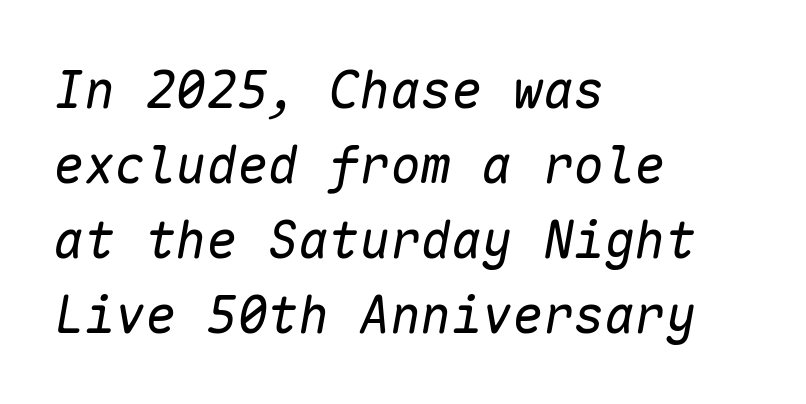
{"italic": "yes", "lean": "right", "slant_degrees": 10, "bold": "no", "weight": "regular", "width": "normal", "stroke_contrast": "low", "x_height": "medium", "monospaced": "yes", "underline": "no", "align": "left", "line_spacing": "normal", "line_spacing_ratio": 1.47, "letter_spacing": "normal", "letter_spacing_em": 0.0, "glyph_px": 51}
